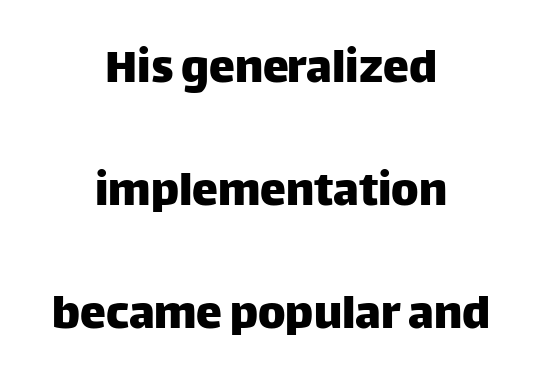
Horizontal alignment here is central, giving a formal, balanced look. Does extra space separate the letters? No, they use regular spacing. Spacing verdict: proportional, widths tailored to each character. I'd call this a sans setting — the letters go barefoot. Loosely led — the rows are spread out. In terms of posture, this sample is upright.
